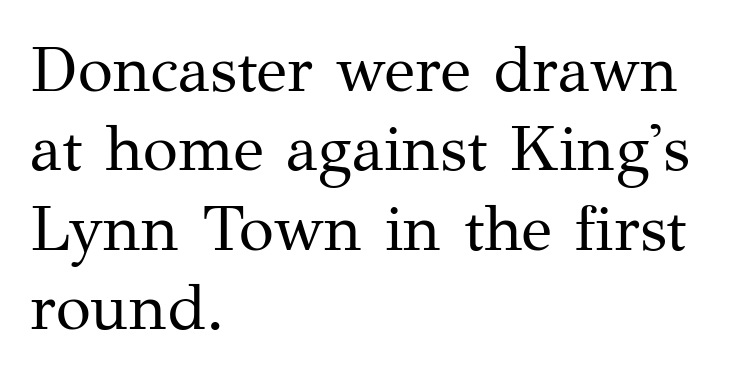
Q: Is the text bold? A: No.
Q: Is the text italic (slanted)? A: No, it is upright.
Q: Is the typeface a serif or a sans-serif typeface? A: Serif.
Q: Is the text underlined? A: No.
Q: How is the paragraph aligned? A: Left-aligned.
Q: Is the spacing between letters normal or unusually wide? A: Normal.
Q: Width (condensed, normal, or wide)? A: Normal.
Q: Stroke contrast? A: Medium.
Q: x-height? A: Medium.
Q: Monospaced? A: No.
